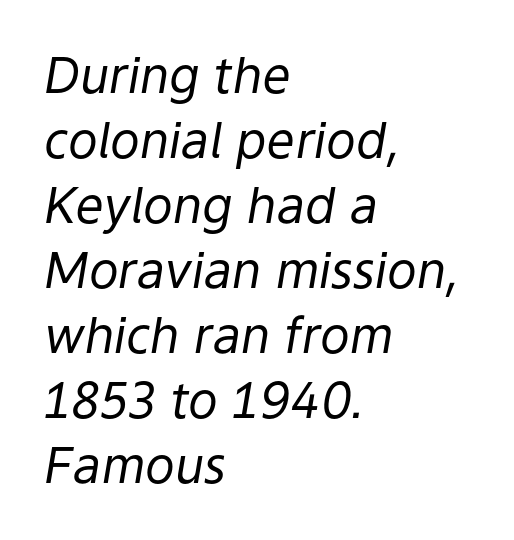
The image shows 50 px regular-weight type, italic (leaning right); set left-aligned, normal line spacing (1.3x), normal letter spacing, not underlined; low stroke contrast and a medium x-height.
